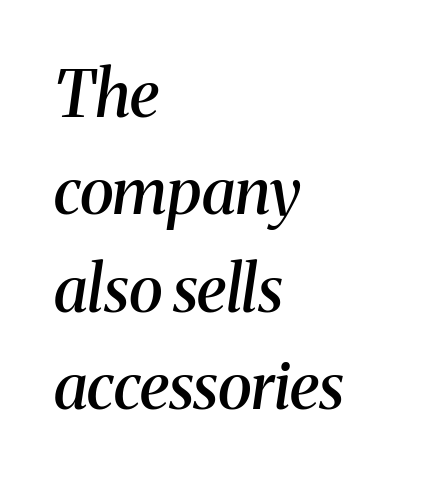
Q: Is the text bold? A: Semi-bold.
Q: Is the text italic (slanted)? A: Yes, it leans right by about 8 degrees.
Q: Is the typeface a serif or a sans-serif typeface? A: Serif.
Q: Is the text underlined? A: No.
Q: How is the paragraph aligned? A: Left-aligned.
Q: Is the spacing between letters normal or unusually wide? A: Normal.
Q: Is the spacing between lines tight, normal or loose? A: Normal.
Q: Width (condensed, normal, or wide)? A: Normal.
Q: Stroke contrast? A: Medium.
Q: x-height? A: Medium.
Q: Monospaced? A: No.
